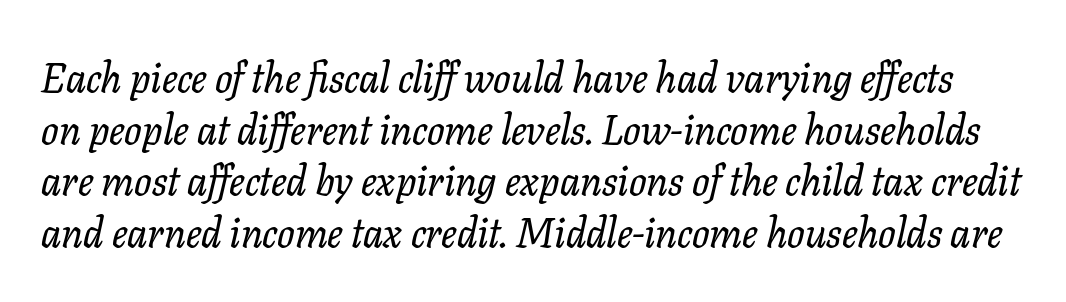
{"serif": "yes", "italic": "yes", "lean": "right", "slant_degrees": 11, "width": "normal", "stroke_contrast": "low", "x_height": "medium", "monospaced": "no", "underline": "no", "line_spacing": "normal", "line_spacing_ratio": 1.26, "letter_spacing": "normal", "letter_spacing_em": 0.0, "glyph_px": 41}
